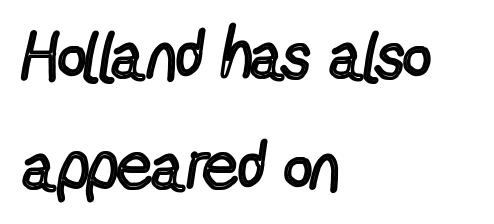
The image shows 69 px regular-weight, condensed sans-serif type; set left-aligned, normal line spacing (1.61x), normal letter spacing, not underlined; a medium x-height.
